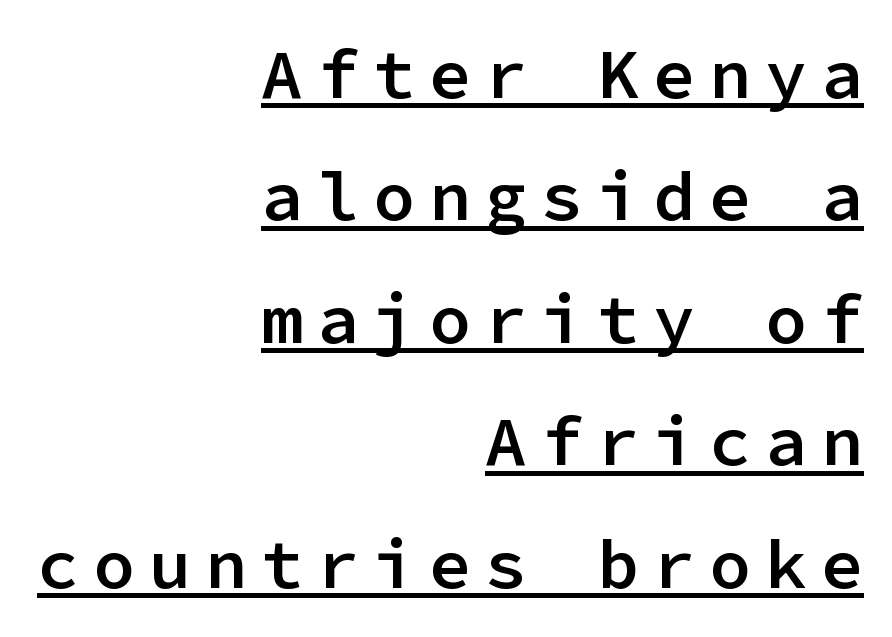
The image shows 70 px semibold sans-serif type, upright, monospaced; set right-aligned, line spacing 1.75x, unusually wide letter spacing (+0.2 em), underlined; low stroke contrast and a medium x-height.
